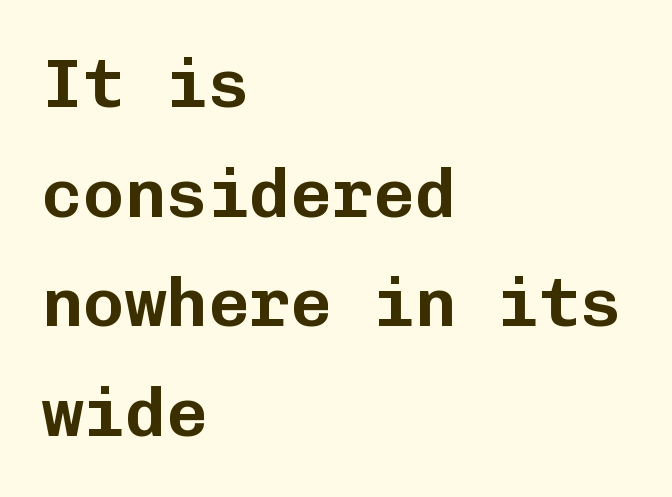
{"serif": "no", "italic": "no", "width": "normal", "stroke_contrast": "low", "x_height": "medium", "monospaced": "yes", "underline": "no", "align": "left", "line_spacing": "normal", "line_spacing_ratio": 1.59, "letter_spacing": "normal", "letter_spacing_em": 0.0, "glyph_px": 69}
